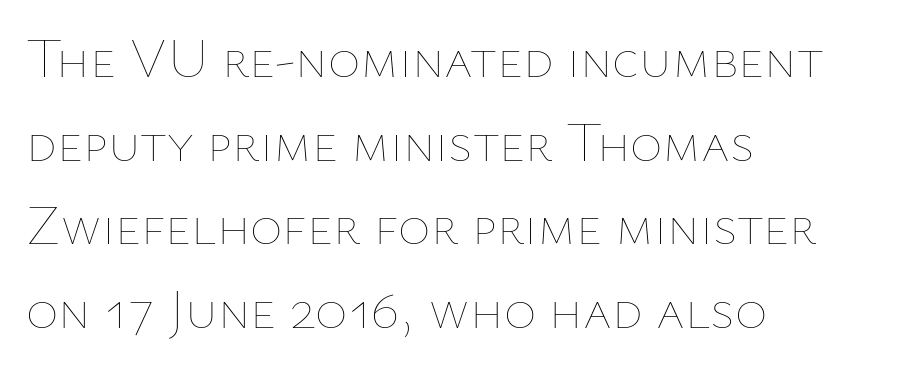
{"italic": "no", "bold": "no", "weight": "thin", "width": "normal", "stroke_contrast": "low", "x_height": "medium", "monospaced": "no", "underline": "no", "align": "left", "line_spacing": "normal", "line_spacing_ratio": 1.52, "letter_spacing": "normal", "letter_spacing_em": 0.0, "glyph_px": 55}
